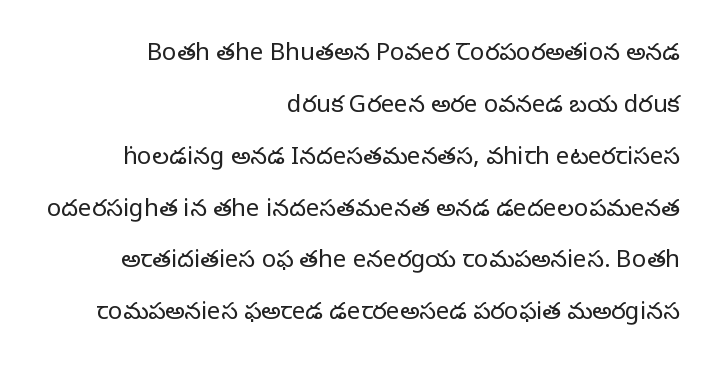
The horizontal fit of the characters is conventional and even. Rule under the text: the space is simply empty. Which margin do the lines hug? The right one — the left edge is uneven. Quick note: not italic, upright. The font sits on the lighter half of the weight spectrum, regular included.
